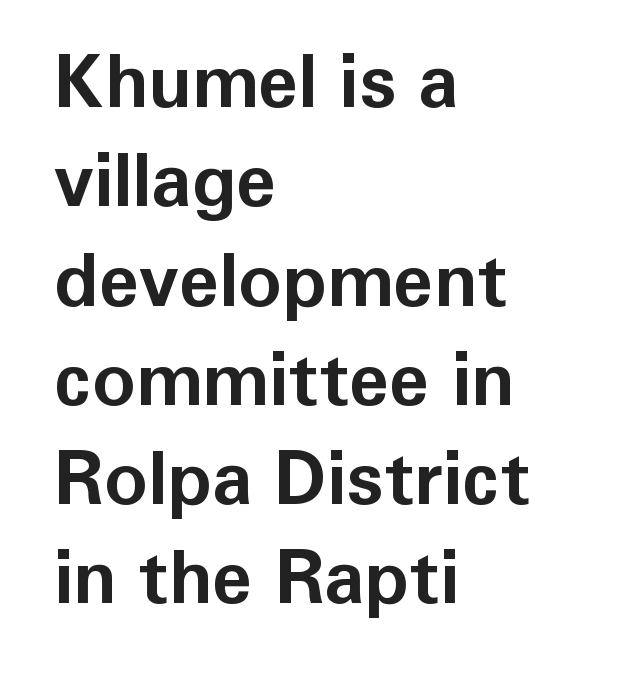
Check under the words: just untouched page. The letters advance in unequal steps, a hallmark of proportional type. Notice how the stems are strictly vertical — no italics here. Glyph-to-glyph distance matches everyday printed text.
